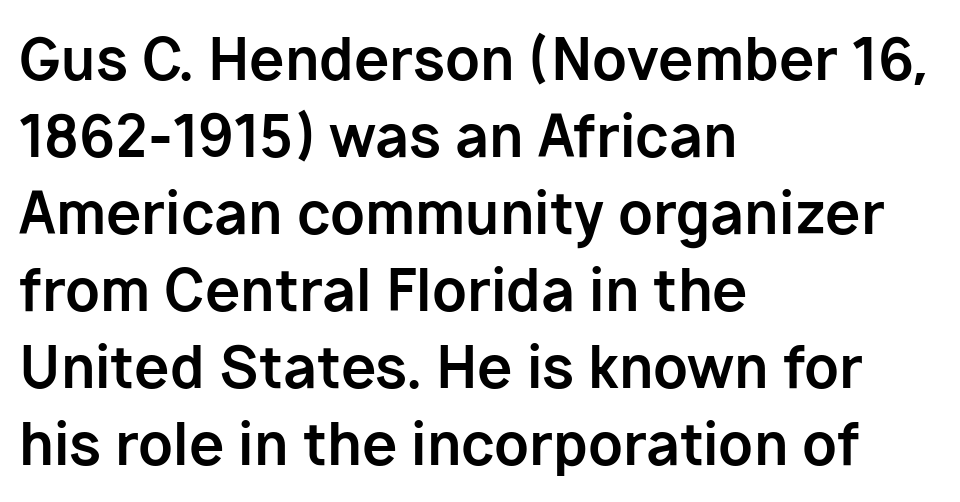
{"serif": "no", "italic": "no", "bold": "yes", "weight": "bold", "width": "normal", "stroke_contrast": "low", "x_height": "medium", "monospaced": "no", "underline": "no", "align": "left", "line_spacing": "normal", "line_spacing_ratio": 1.35, "letter_spacing": "normal", "letter_spacing_em": 0.0, "glyph_px": 57}
